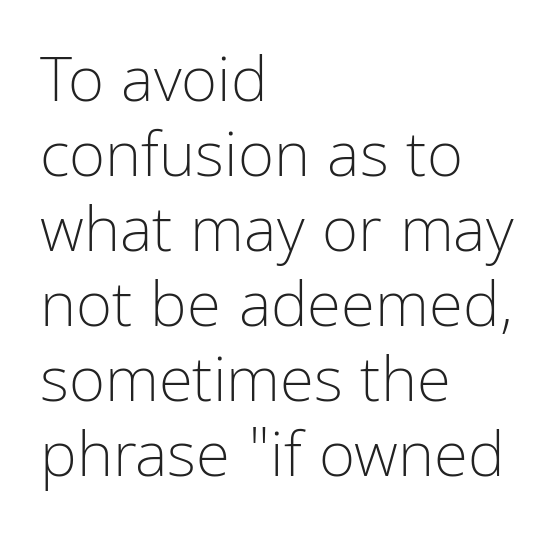
Q: Is the text bold? A: No.
Q: Is the text italic (slanted)? A: No, it is upright.
Q: Is the typeface a serif or a sans-serif typeface? A: Sans-serif.
Q: Is the text underlined? A: No.
Q: How is the paragraph aligned? A: Left-aligned.
Q: Is the spacing between letters normal or unusually wide? A: Normal.
Q: Width (condensed, normal, or wide)? A: Condensed.
Q: Stroke contrast? A: Low.
Q: x-height? A: Medium.
Q: Monospaced? A: No.
